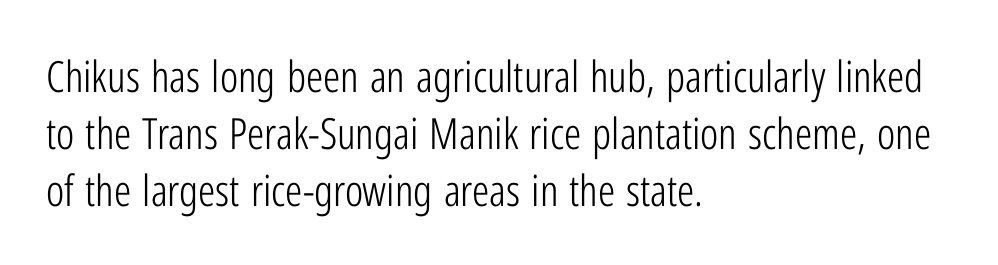
The letters advance in unequal steps, a hallmark of proportional type. Heaviness? Minimal to ordinary, like unemphasized prose. No extra tracking has been applied to these lines. The rendering anchors every line to the left-hand side. The passage shown is typeset with a sans-serif family. Descender tails drop into unmarked territory.
